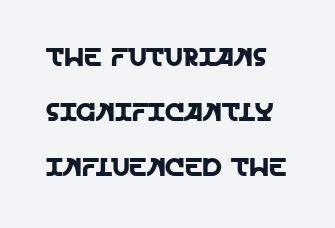
Q: Is the text italic (slanted)? A: No, it is upright.
Q: Is the text underlined? A: No.
Q: Is the spacing between letters normal or unusually wide? A: Normal.
Q: Is the spacing between lines tight, normal or loose? A: Loose.
